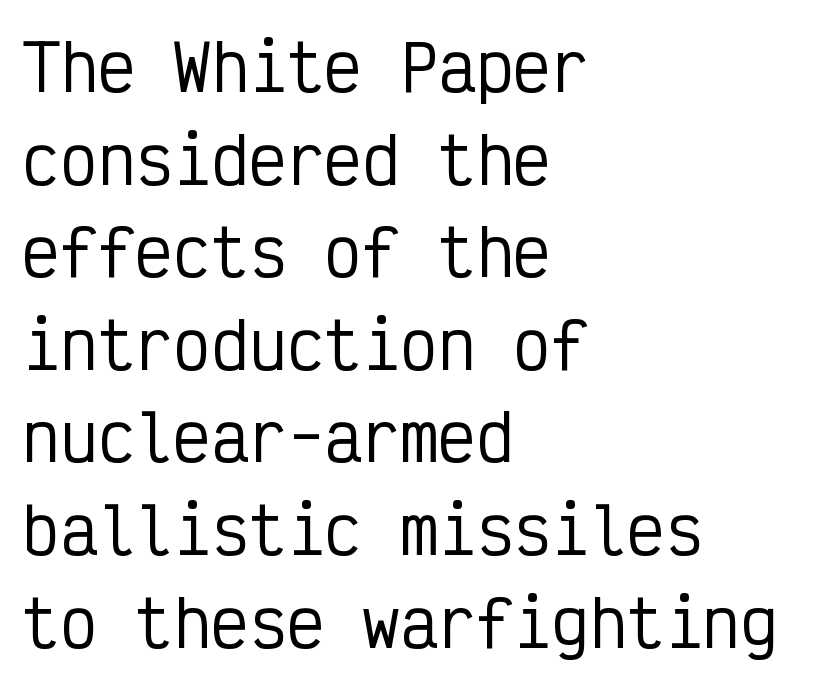
Is this a fixed-width face? Yes — each glyph sits in an identical cell. Evenly set lines give the paragraph a standard silhouette. There is no visible air inserted between adjacent glyphs. Style check: upright. Descender tails drop into unmarked territory. The text was rendered using a sans face with plain stroke endings.
